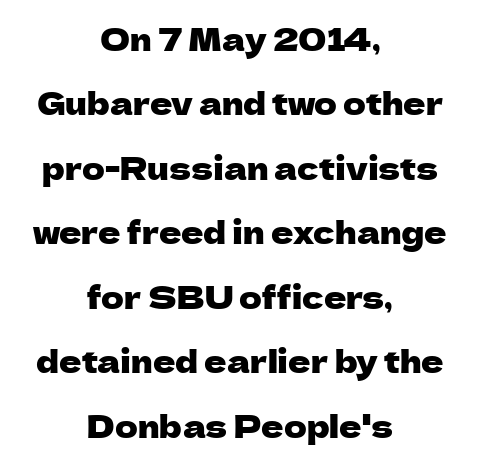
Q: Is the text italic (slanted)? A: No, it is upright.
Q: Is the typeface a serif or a sans-serif typeface? A: Sans-serif.
Q: Is the text underlined? A: No.
Q: How is the paragraph aligned? A: Centered.
Q: Is the spacing between letters normal or unusually wide? A: Normal.
Q: Is the spacing between lines tight, normal or loose? A: Loose.
Q: Width (condensed, normal, or wide)? A: Normal.
Q: Stroke contrast? A: Low.
Q: x-height? A: Medium.
Q: Monospaced? A: No.
